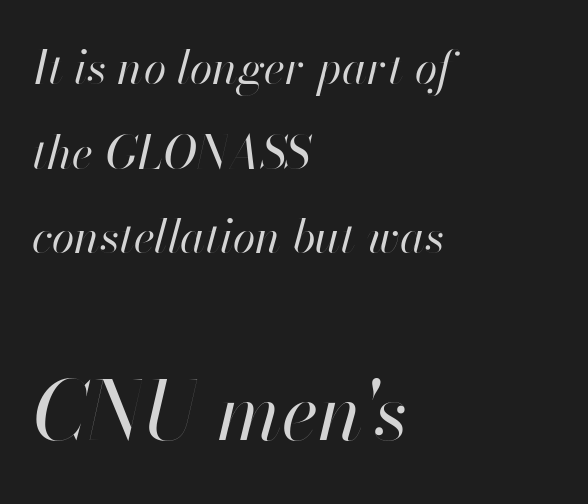
Q: Is the text bold? A: No.
Q: Is the text italic (slanted)? A: Yes, it leans right by about 13 degrees.
Q: Is the text underlined? A: No.
Q: How is the paragraph aligned? A: Left-aligned.
Q: Is the spacing between letters normal or unusually wide? A: Normal.
Q: Which block of text is set in a larger size, the first (top) or the second (bottom)? A: The second (bottom) one.
Q: Width (condensed, normal, or wide)? A: Normal.
Q: Stroke contrast? A: High.
Q: x-height? A: Small.
Q: Monospaced? A: No.
